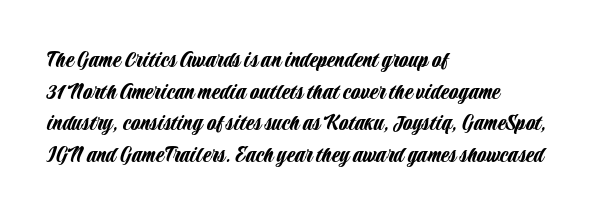
{"underline": "no", "align": "left", "line_spacing": "normal", "line_spacing_ratio": 1.32, "letter_spacing": "normal", "letter_spacing_em": 0.0, "glyph_px": 24}
